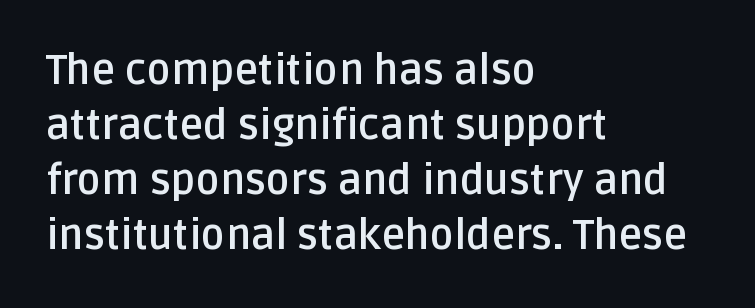
Q: Is the text bold? A: Yes.
Q: Is the text italic (slanted)? A: No, it is upright.
Q: Is the typeface a serif or a sans-serif typeface? A: Sans-serif.
Q: Is the text underlined? A: No.
Q: How is the paragraph aligned? A: Left-aligned.
Q: Is the spacing between letters normal or unusually wide? A: Normal.
Q: Is the spacing between lines tight, normal or loose? A: Normal.
Q: Width (condensed, normal, or wide)? A: Normal.
Q: Stroke contrast? A: Low.
Q: x-height? A: Large.
Q: Monospaced? A: No.
